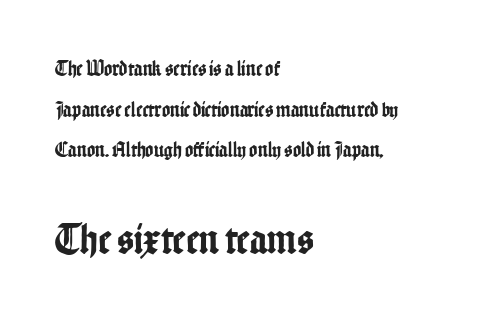
Q: Is the text italic (slanted)? A: No, it is upright.
Q: Is the typeface a serif or a sans-serif typeface? A: Sans-serif.
Q: Is the text underlined? A: No.
Q: How is the paragraph aligned? A: Left-aligned.
Q: Is the spacing between letters normal or unusually wide? A: Normal.
Q: Which block of text is set in a larger size, the first (top) or the second (bottom)? A: The second (bottom) one.
Q: Width (condensed, normal, or wide)? A: Condensed.
Q: Stroke contrast? A: Low.
Q: x-height? A: Medium.
Q: Monospaced? A: No.
